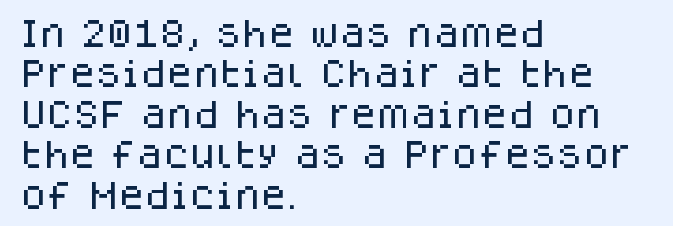
{"serif": "no", "italic": "no", "width": "normal", "stroke_contrast": "low", "x_height": "large", "monospaced": "no", "underline": "no", "align": "left", "line_spacing": "normal", "line_spacing_ratio": 1.35, "letter_spacing": "normal", "letter_spacing_em": 0.0, "glyph_px": 30}
